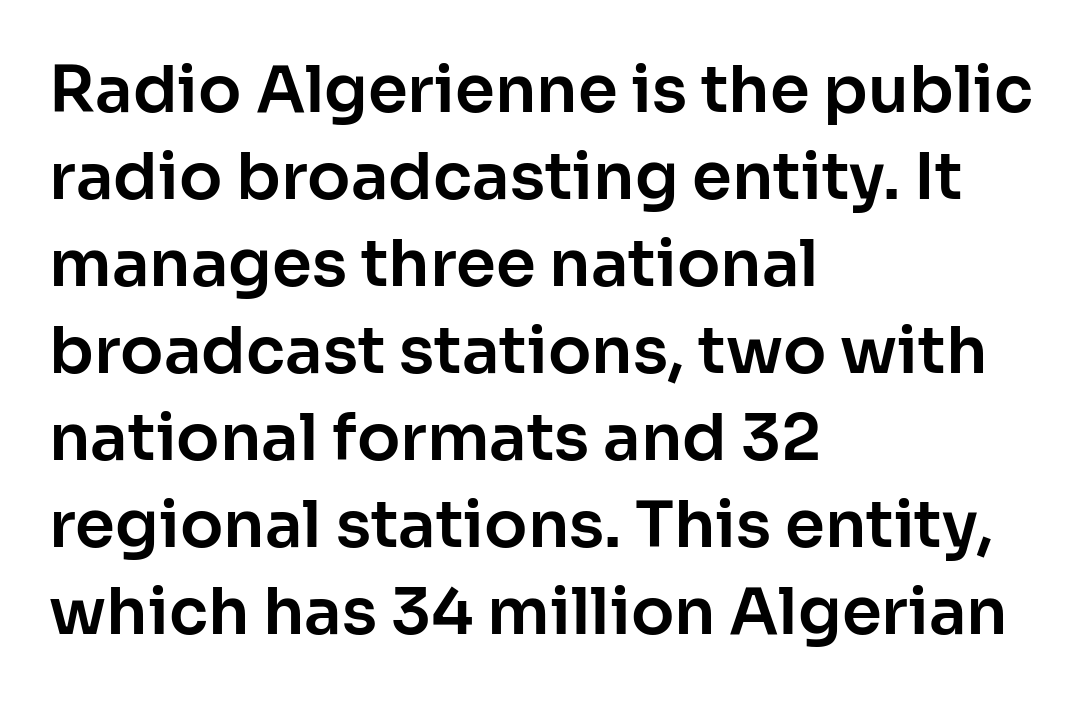
The image shows 64 px sans-serif type, upright; set left-aligned, normal line spacing (1.36x), normal letter spacing, not underlined; low stroke contrast and a medium x-height.
